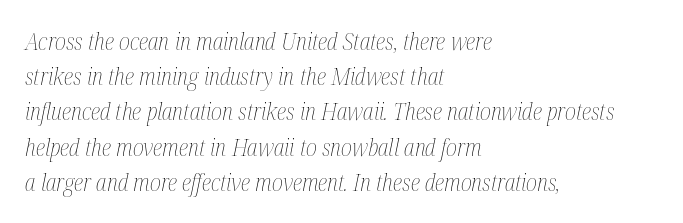
The image shows 23 px text type, italic (leaning right); set left-aligned, normal line spacing (1.53x), normal letter spacing, not underlined.
